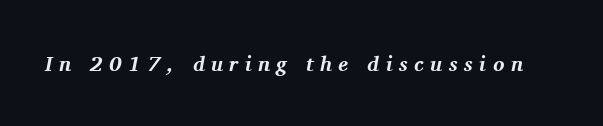
{"italic": "yes", "lean": "right", "slant_degrees": 11, "bold": "yes", "underline": "no", "letter_spacing": "wide", "letter_spacing_em": 0.31, "glyph_px": 21}
